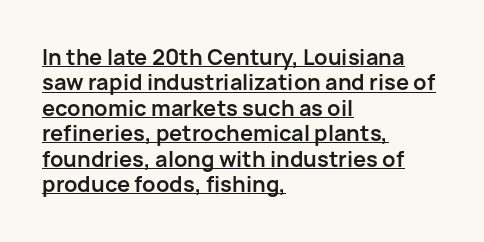
Strokes here are thick enough to call this a true bold. Underlined type. All the whitespace from short lines collects on the right. The passage shown has conventional tracking throughout. Upright lettering throughout.
